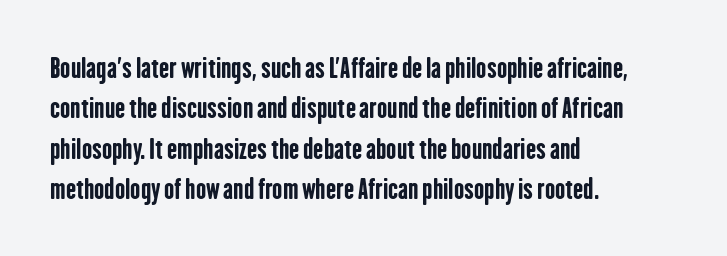
Look at the tracking — it's just the regular setting, nothing added. A classic flush-left, rag-right setting is used for this passage. Lines of text with bare space underneath. The font's upright variant was chosen for this text.
